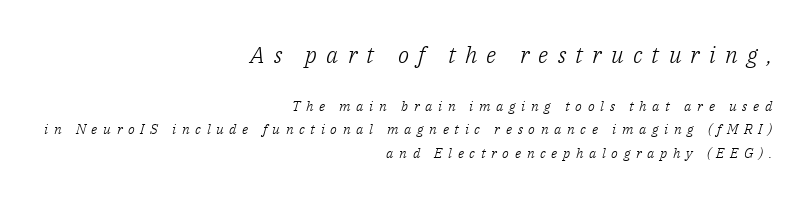
{"italic": "yes", "lean": "right", "slant_degrees": 14, "bold": "no", "underline": "no", "align": "right", "line_spacing": "normal", "line_spacing_ratio": 1.67, "letter_spacing": "wide", "letter_spacing_em": 0.4, "larger_block": "first", "size_ratio": 1.64, "glyph_px": 23}
